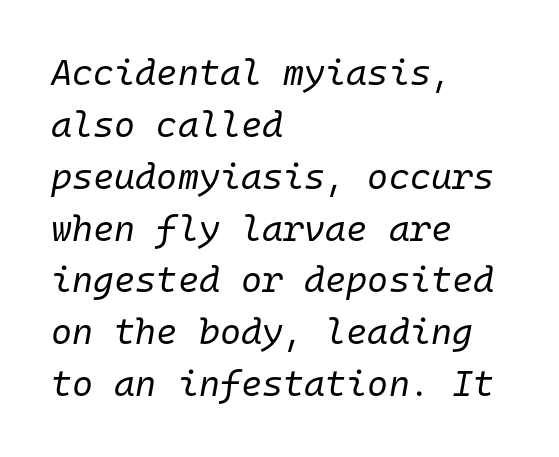
{"italic": "yes", "lean": "right", "slant_degrees": 10, "bold": "no", "weight": "regular", "width": "normal", "stroke_contrast": "low", "x_height": "medium", "monospaced": "yes", "underline": "no", "align": "left", "line_spacing": "normal", "line_spacing_ratio": 1.44, "letter_spacing": "normal", "letter_spacing_em": 0.0, "glyph_px": 36}
